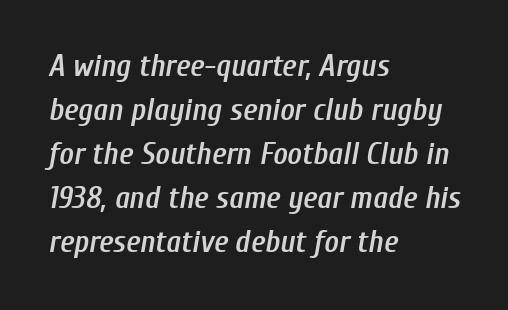
{"italic": "yes", "lean": "right", "slant_degrees": 10, "bold": "semi", "weight": "semibold", "width": "condensed", "stroke_contrast": "low", "x_height": "medium", "monospaced": "no", "underline": "no", "align": "left", "line_spacing": "normal", "line_spacing_ratio": 1.42, "letter_spacing": "normal", "letter_spacing_em": 0.0, "glyph_px": 31}
